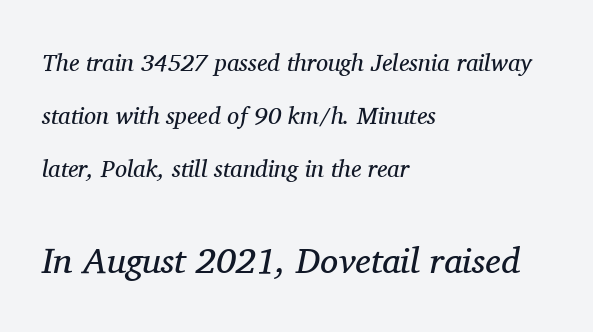
Q: Is the text bold? A: No.
Q: Is the text italic (slanted)? A: Yes, it leans right by about 11 degrees.
Q: Is the typeface a serif or a sans-serif typeface? A: Serif.
Q: Is the text underlined? A: No.
Q: How is the paragraph aligned? A: Left-aligned.
Q: Is the spacing between letters normal or unusually wide? A: Normal.
Q: Is the spacing between lines tight, normal or loose? A: Loose.
Q: Which block of text is set in a larger size, the first (top) or the second (bottom)? A: The second (bottom) one.
Q: Width (condensed, normal, or wide)? A: Normal.
Q: Stroke contrast? A: Medium.
Q: x-height? A: Medium.
Q: Monospaced? A: No.
